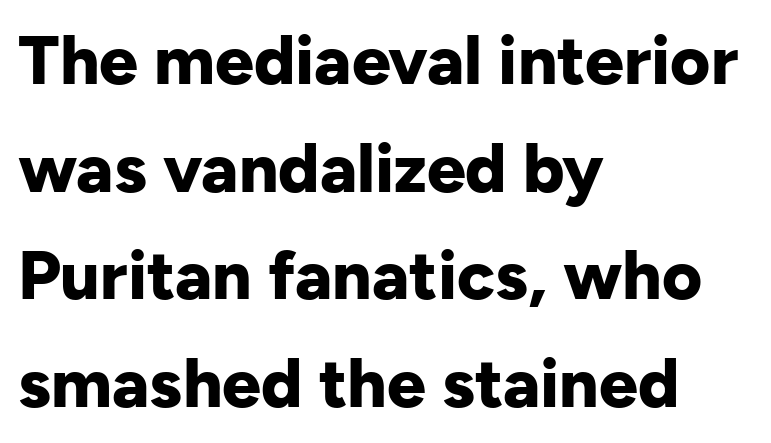
{"serif": "no", "italic": "no", "bold": "yes", "weight": "bold", "width": "normal", "stroke_contrast": "low", "x_height": "medium", "monospaced": "no", "underline": "no", "align": "left", "line_spacing": "normal", "line_spacing_ratio": 1.56, "letter_spacing": "normal", "letter_spacing_em": 0.0, "glyph_px": 69}
